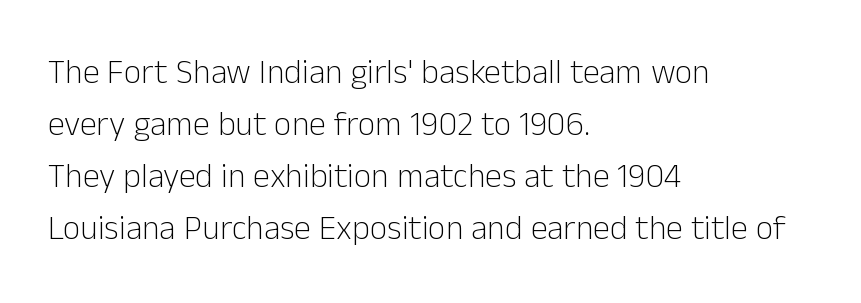
The image shows 34 px light sans-serif type, upright; set left-aligned, normal line spacing (1.53x), normal letter spacing, not underlined; low stroke contrast and a medium x-height.
